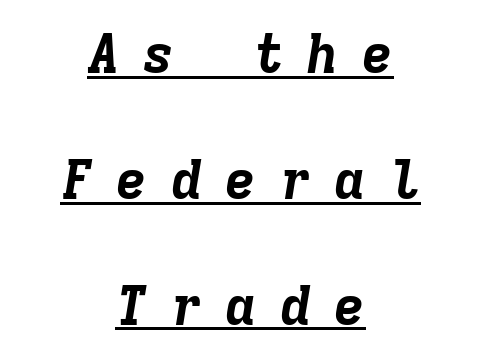
The image shows 54 px bold type, italic (leaning right), monospaced; set centered, loose line spacing (2.33x), unusually wide letter spacing (+0.41 em), underlined; low stroke contrast and a medium x-height.
